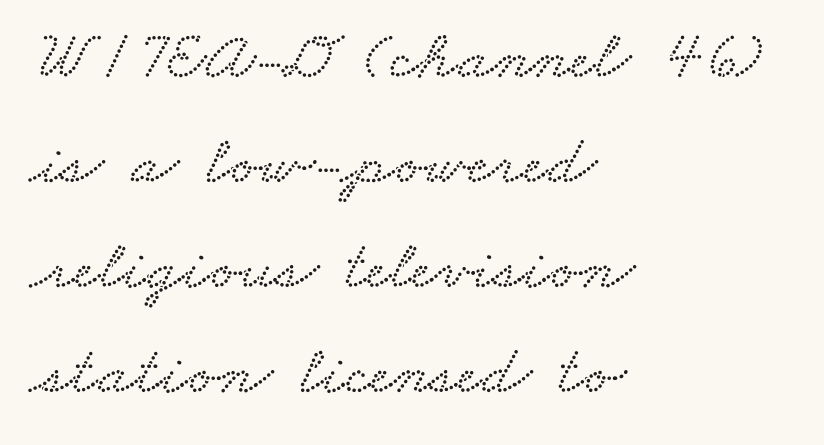
Q: Is the text underlined? A: No.
Q: How is the paragraph aligned? A: Left-aligned.
Q: Is the spacing between letters normal or unusually wide? A: Normal.
Q: Is the spacing between lines tight, normal or loose? A: Normal.
Q: Width (condensed, normal, or wide)? A: Wide.
Q: Stroke contrast? A: Low.
Q: x-height? A: Small.
Q: Monospaced? A: No.
